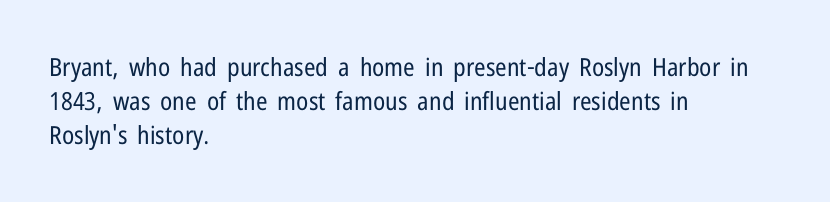
The area under the type is left untouched. A roman cut, with each character standing at attention. Observe the ordinary spacing: letters are neighbours, not strangers. Notice how the passage keeps a crisp vertical edge on the left only.
